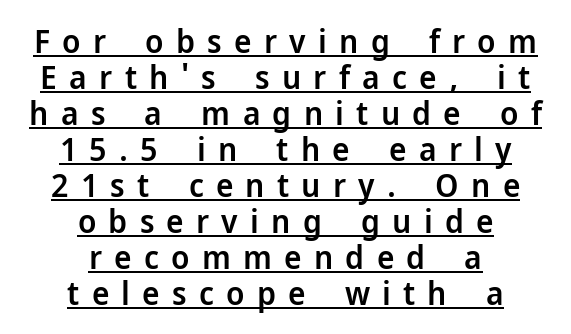
Q: Is the text bold? A: Semi-bold.
Q: Is the text italic (slanted)? A: No, it is upright.
Q: Is the typeface a serif or a sans-serif typeface? A: Sans-serif.
Q: Is the text underlined? A: Yes.
Q: How is the paragraph aligned? A: Centered.
Q: Is the spacing between letters normal or unusually wide? A: Unusually wide.
Q: Is the spacing between lines tight, normal or loose? A: Tight.
Q: Width (condensed, normal, or wide)? A: Normal.
Q: Stroke contrast? A: Low.
Q: x-height? A: Medium.
Q: Monospaced? A: No.
